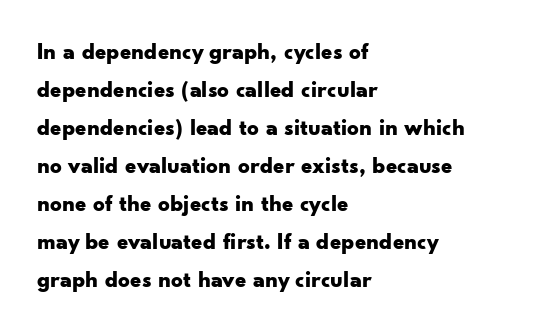
The vertical gap from one line to the next is medium. Type without underlining. Posture: straight, roman, zero tilt. Thick stems and heavy bowls — unmistakably bold.
